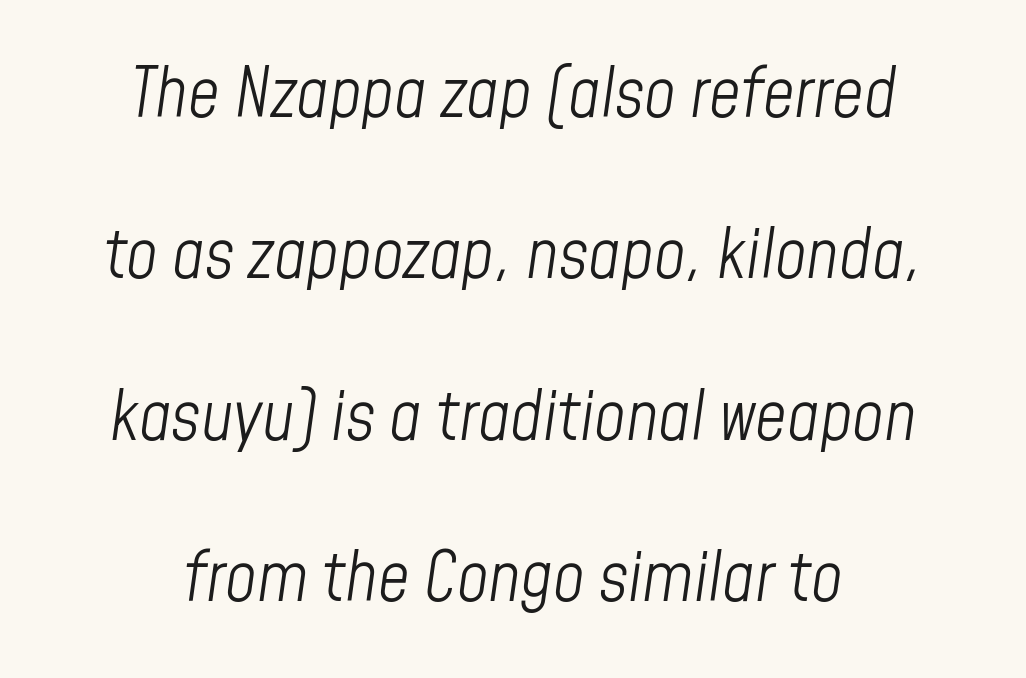
Beneath every word, the page is bare. A typesetter would mark this as italic. The characters are drawn with everyday or finer stroke widths. This sample trades compactness for vertical openness between lines.
